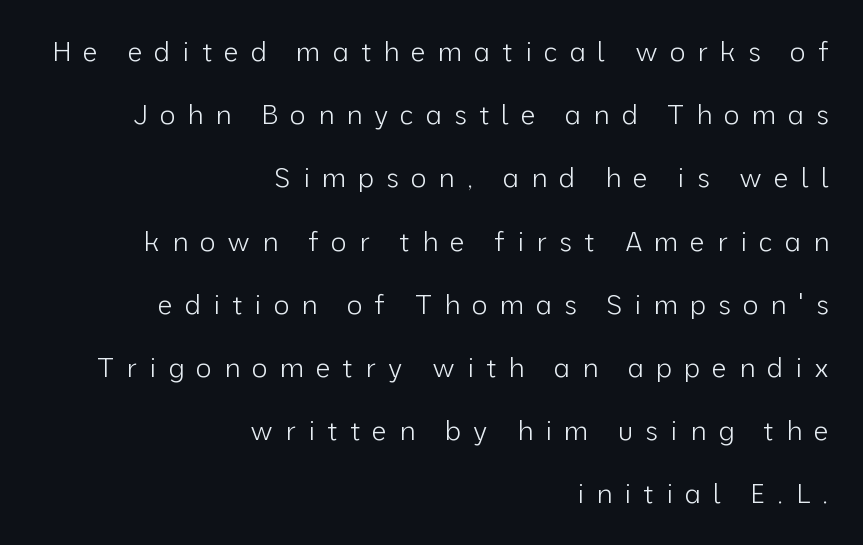
{"italic": "no", "bold": "no", "underline": "no", "align": "right", "line_spacing": "loose", "line_spacing_ratio": 2.34, "letter_spacing": "wide", "letter_spacing_em": 0.44, "glyph_px": 27}
